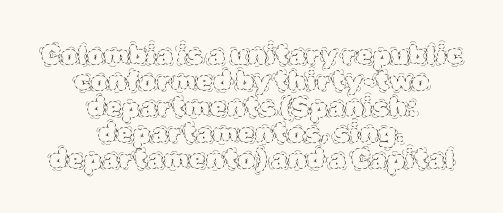
Every stem runs plumb, perpendicular to the baseline. The paragraph has two soft edges and a firm central axis. Is the type heavy? It reads as light-to-regular instead. In terms of letterspacing, this is plain default setting.
